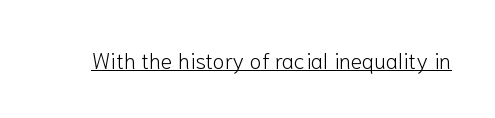
{"italic": "no", "bold": "no", "underline": "yes", "letter_spacing": "normal", "letter_spacing_em": 0.0, "glyph_px": 22}
